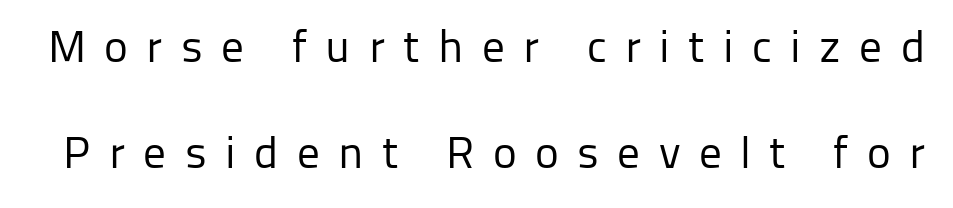
Q: Is the text bold? A: No.
Q: Is the text italic (slanted)? A: No, it is upright.
Q: Is the typeface a serif or a sans-serif typeface? A: Sans-serif.
Q: Is the text underlined? A: No.
Q: Is the spacing between letters normal or unusually wide? A: Unusually wide.
Q: Is the spacing between lines tight, normal or loose? A: Loose.
Q: Width (condensed, normal, or wide)? A: Normal.
Q: Stroke contrast? A: Low.
Q: x-height? A: Medium.
Q: Monospaced? A: No.
